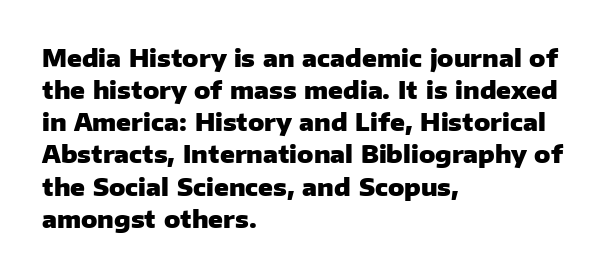
Q: Is the text bold? A: Yes.
Q: Is the text italic (slanted)? A: No, it is upright.
Q: Is the text underlined? A: No.
Q: How is the paragraph aligned? A: Left-aligned.
Q: Is the spacing between letters normal or unusually wide? A: Normal.
Q: Is the spacing between lines tight, normal or loose? A: Normal.
